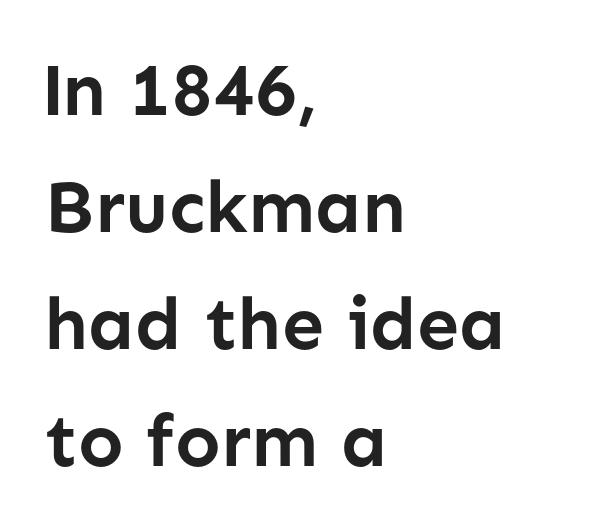
The image shows 75 px semibold sans-serif type, upright; set left-aligned, normal line spacing (1.56x), normal letter spacing, not underlined; low stroke contrast and a medium x-height.
